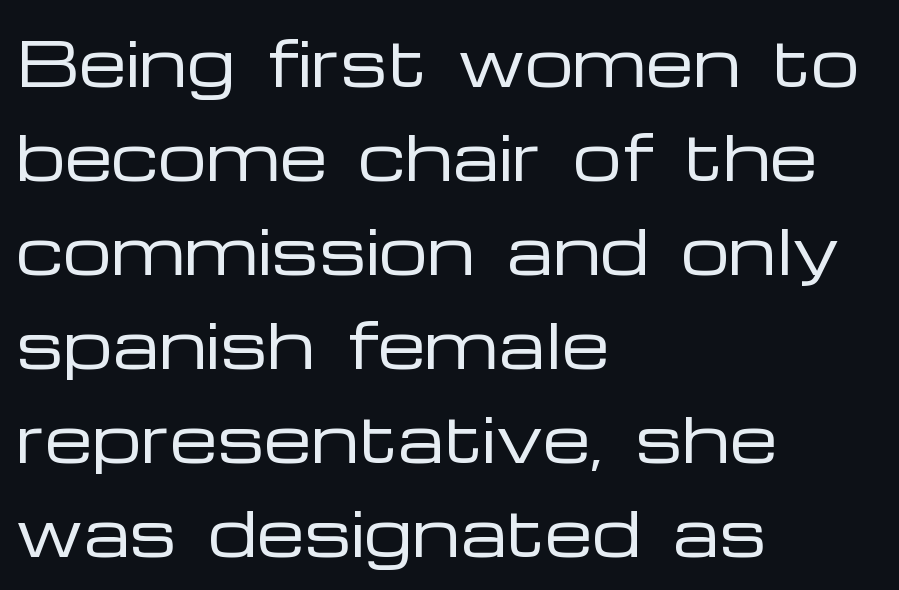
Q: Is the text bold? A: No.
Q: Is the text italic (slanted)? A: No, it is upright.
Q: Is the typeface a serif or a sans-serif typeface? A: Sans-serif.
Q: Is the text underlined? A: No.
Q: How is the paragraph aligned? A: Left-aligned.
Q: Is the spacing between letters normal or unusually wide? A: Normal.
Q: Is the spacing between lines tight, normal or loose? A: Normal.
Q: Width (condensed, normal, or wide)? A: Wide.
Q: Stroke contrast? A: Low.
Q: x-height? A: Medium.
Q: Monospaced? A: No.
